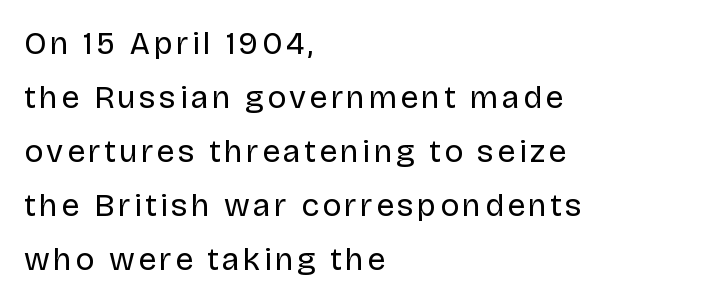
Honestly, the row spacing looks completely unremarkable. The text was rendered using a sans face with plain stroke endings. The lettering holds an erect, upright posture throughout. The space beneath each line is pristine and unruled. These lines are rendered in a variable-pitch font.
